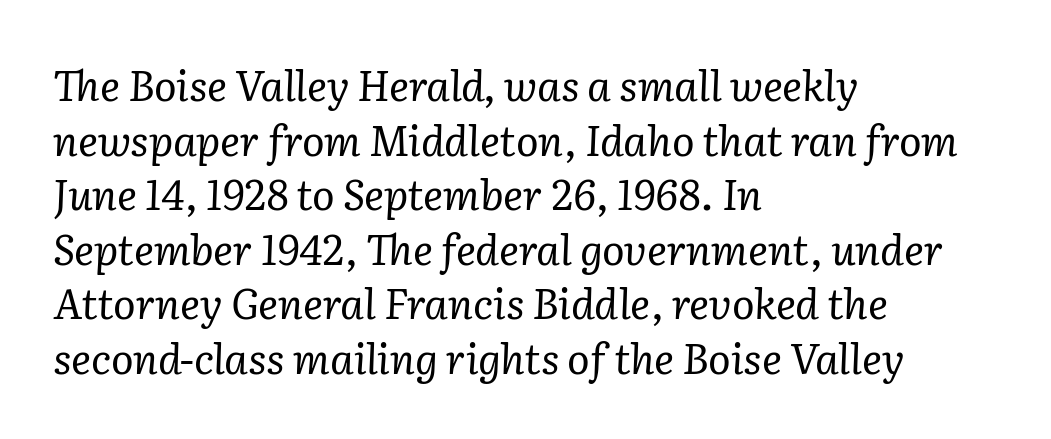
Q: Is the text bold? A: No.
Q: Is the text italic (slanted)? A: Yes, it leans right by about 2 degrees.
Q: Is the typeface a serif or a sans-serif typeface? A: Serif.
Q: Is the text underlined? A: No.
Q: How is the paragraph aligned? A: Left-aligned.
Q: Is the spacing between letters normal or unusually wide? A: Normal.
Q: Is the spacing between lines tight, normal or loose? A: Normal.
Q: Width (condensed, normal, or wide)? A: Normal.
Q: Stroke contrast? A: Low.
Q: x-height? A: Medium.
Q: Monospaced? A: No.
